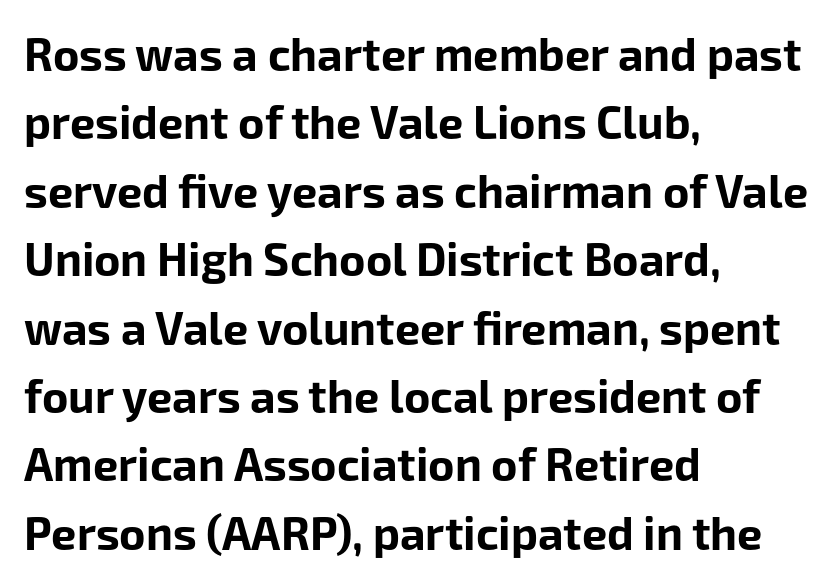
Q: Is the text bold? A: Yes.
Q: Is the text italic (slanted)? A: No, it is upright.
Q: Is the typeface a serif or a sans-serif typeface? A: Sans-serif.
Q: Is the text underlined? A: No.
Q: How is the paragraph aligned? A: Left-aligned.
Q: Is the spacing between letters normal or unusually wide? A: Normal.
Q: Is the spacing between lines tight, normal or loose? A: Normal.
Q: Width (condensed, normal, or wide)? A: Normal.
Q: Stroke contrast? A: Low.
Q: x-height? A: Medium.
Q: Monospaced? A: No.
